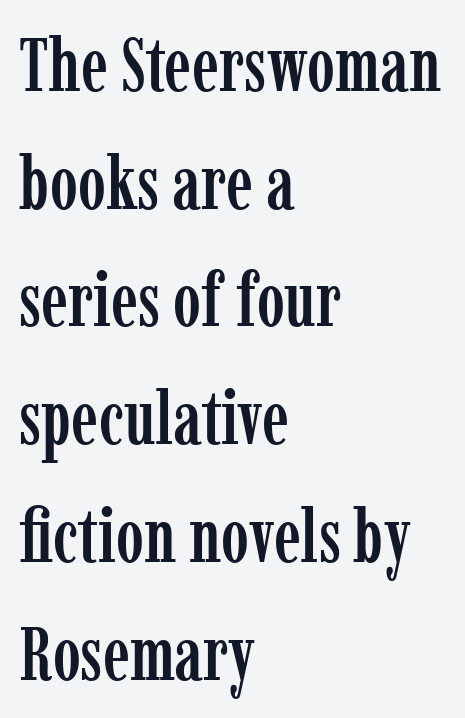
Does the type have serifs? Yes, each stem ends in a small foot. No extra tracking has been applied to these lines. Is this a fixed-width face? No — the glyphs have proportional, varying widths. The space between consecutive lines is moderate. Posture: vertical.
